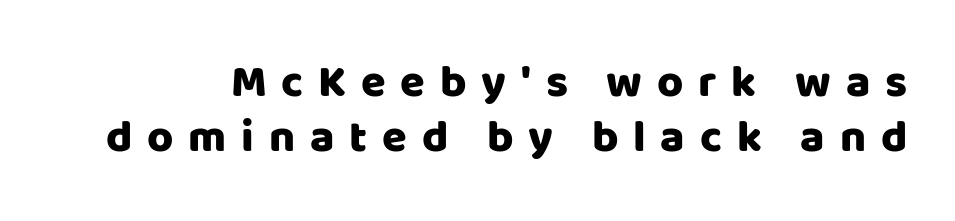
These lines are rendered in a variable-pitch font. Typographically, this falls in the sans-serif category. The gaps between neighbouring characters are conspicuously large. The baseline area is clear. The lettering stays uniformly vertical, giving the passage a roman look.
